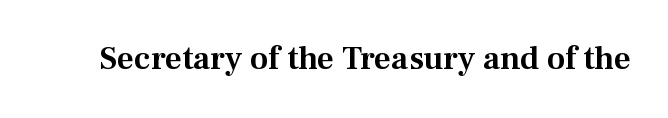
The image shows 33 px serif type, upright; set normal letter spacing, not underlined; medium stroke contrast and a medium x-height.
